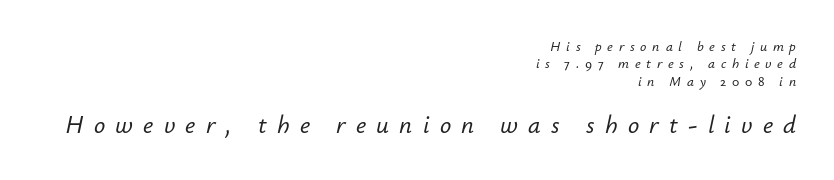
Compared with typical paragraphs, the rows here are spaced about the same. Of the two passages, the one underneath uses the larger point size. The whole block is typeset with a tilt. Line ends are locked; line starts wander. Letters rest on an invisible, unmarked baseline.
